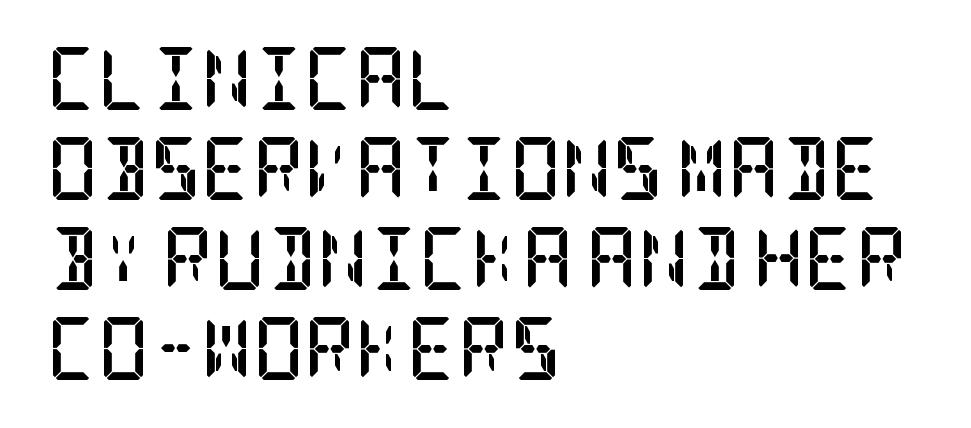
{"serif": "yes", "italic": "no", "bold": "yes", "weight": "semibold", "width": "condensed", "stroke_contrast": "low", "x_height": "large", "underline": "no", "align": "left", "line_spacing": "normal", "line_spacing_ratio": 1.43, "letter_spacing": "normal", "letter_spacing_em": 0.0, "glyph_px": 63}
